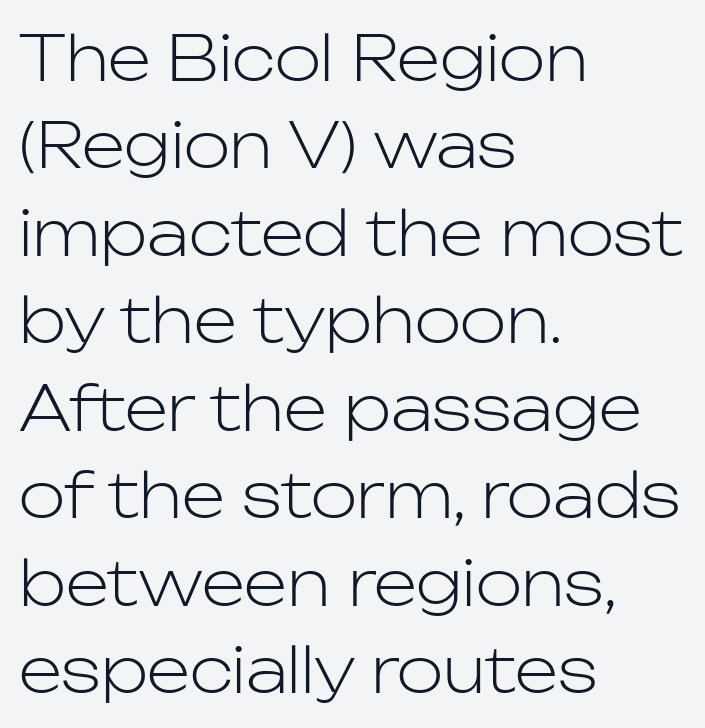
Q: Is the text bold? A: No.
Q: Is the text italic (slanted)? A: No, it is upright.
Q: Is the typeface a serif or a sans-serif typeface? A: Sans-serif.
Q: Is the text underlined? A: No.
Q: How is the paragraph aligned? A: Left-aligned.
Q: Is the spacing between letters normal or unusually wide? A: Normal.
Q: Is the spacing between lines tight, normal or loose? A: Normal.
Q: Width (condensed, normal, or wide)? A: Normal.
Q: Stroke contrast? A: Low.
Q: x-height? A: Medium.
Q: Monospaced? A: No.
